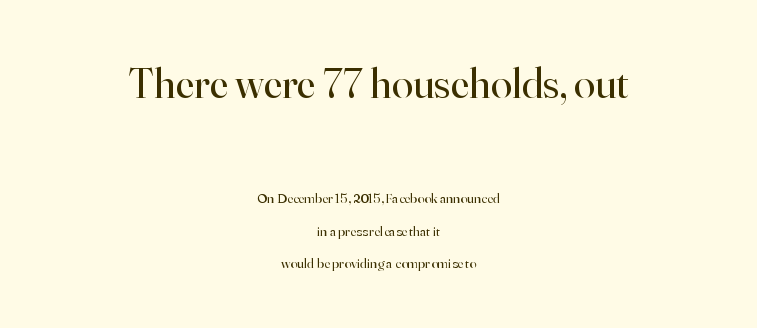
Q: Is the text bold? A: No.
Q: Is the text italic (slanted)? A: No, it is upright.
Q: Is the typeface a serif or a sans-serif typeface? A: Serif.
Q: Is the text underlined? A: No.
Q: How is the paragraph aligned? A: Centered.
Q: Is the spacing between letters normal or unusually wide? A: Normal.
Q: Is the spacing between lines tight, normal or loose? A: Loose.
Q: Which block of text is set in a larger size, the first (top) or the second (bottom)? A: The first (top) one.
Q: Width (condensed, normal, or wide)? A: Normal.
Q: Stroke contrast? A: High.
Q: x-height? A: Small.
Q: Monospaced? A: No.
